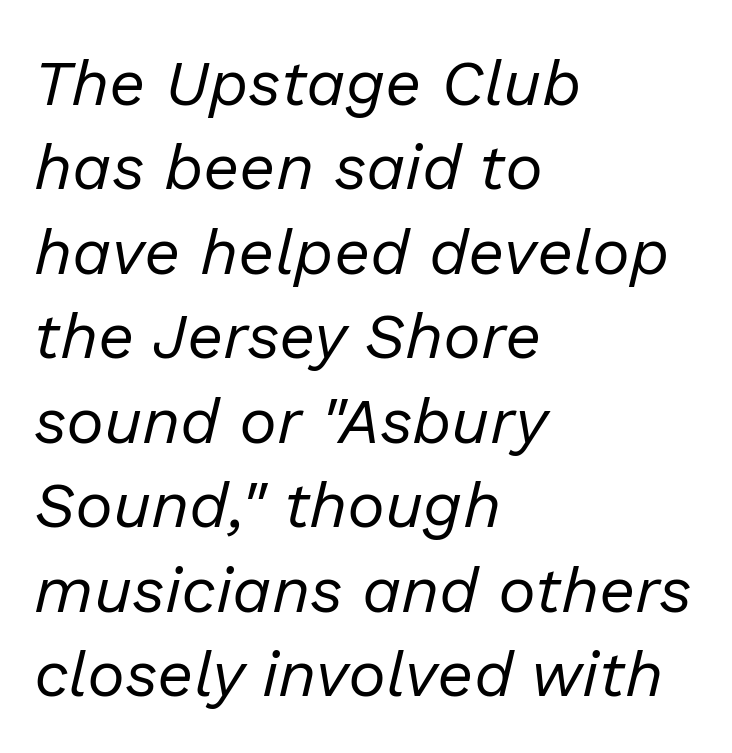
Q: Is the text bold? A: No.
Q: Is the text italic (slanted)? A: Yes, it leans right by about 13 degrees.
Q: Is the text underlined? A: No.
Q: How is the paragraph aligned? A: Left-aligned.
Q: Is the spacing between letters normal or unusually wide? A: Normal.
Q: Is the spacing between lines tight, normal or loose? A: Normal.
Q: Width (condensed, normal, or wide)? A: Normal.
Q: Stroke contrast? A: Low.
Q: x-height? A: Medium.
Q: Monospaced? A: No.
